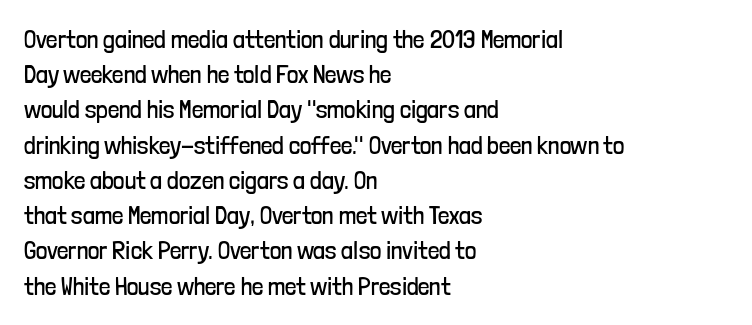
The image shows 25 px text type, upright; set left-aligned, normal line spacing (1.41x), normal letter spacing, not underlined.
